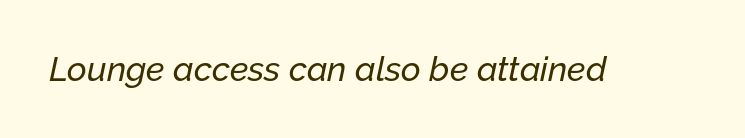
Q: Is the text italic (slanted)? A: Yes, it leans right by about 12 degrees.
Q: Is the text underlined? A: No.
Q: Is the spacing between letters normal or unusually wide? A: Normal.
Q: Width (condensed, normal, or wide)? A: Normal.
Q: Stroke contrast? A: Low.
Q: x-height? A: Medium.
Q: Monospaced? A: No.
